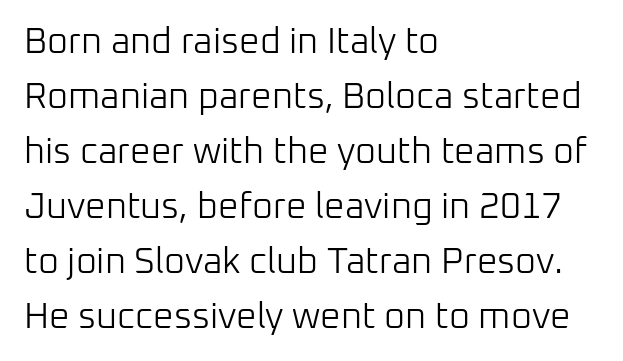
The image shows 36 px light sans-serif type, upright; set left-aligned, normal line spacing (1.53x), normal letter spacing, not underlined; low stroke contrast and a medium x-height.
